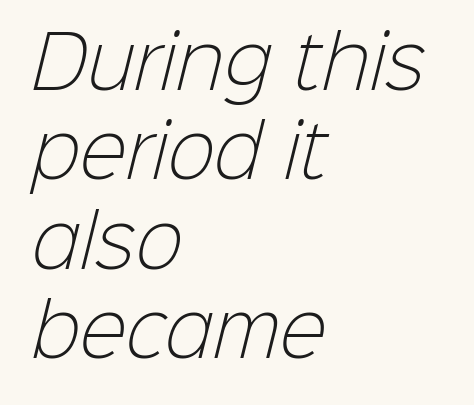
The baseline area is clear. The rendering uses a moderate line-height, typical for paragraphs. There is no visible air inserted between adjacent glyphs. Stems and bowls with no extra thickness — not bold.
